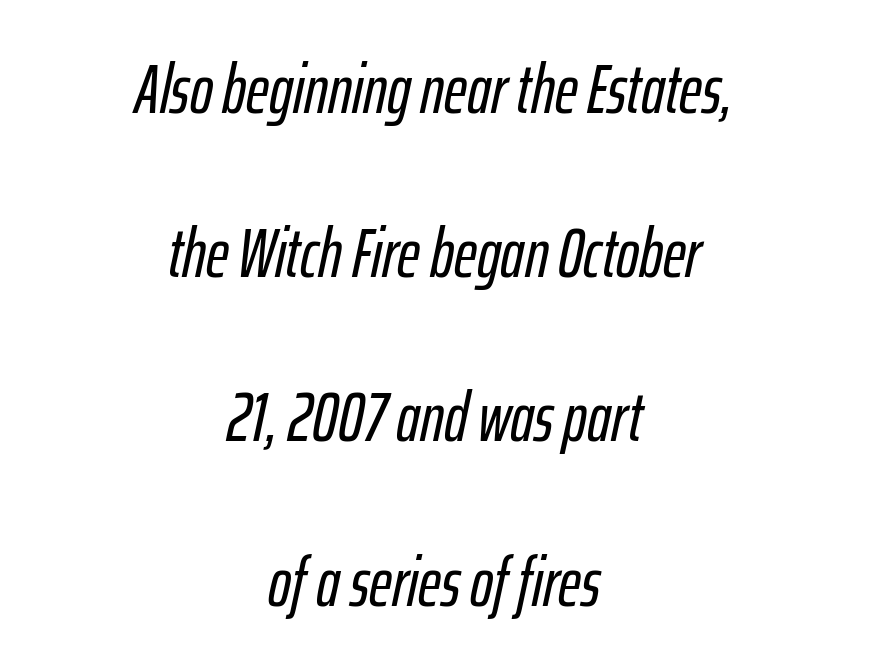
{"italic": "yes", "lean": "right", "slant_degrees": 12, "width": "condensed", "stroke_contrast": "low", "x_height": "medium", "monospaced": "no", "underline": "no", "align": "center", "line_spacing": "loose", "line_spacing_ratio": 2.38, "letter_spacing": "normal", "letter_spacing_em": 0.0, "glyph_px": 69}
